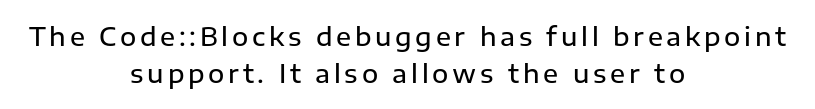
This sample is center-justified, so both line endings float freely. In terms of weight, the rendering is demibold, just under bold. Reading down the column, the eye jumps a familiar distance to each next line. The passage shown is not underscored anywhere.
